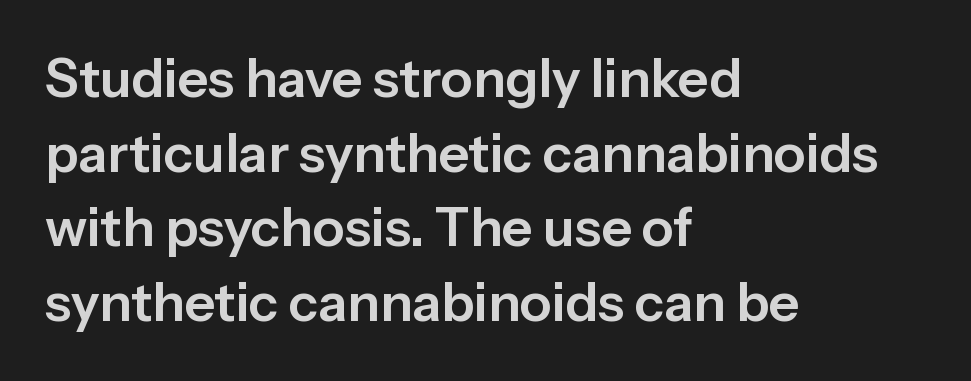
Q: Is the text italic (slanted)? A: No, it is upright.
Q: Is the typeface a serif or a sans-serif typeface? A: Sans-serif.
Q: Is the text underlined? A: No.
Q: How is the paragraph aligned? A: Left-aligned.
Q: Is the spacing between letters normal or unusually wide? A: Normal.
Q: Is the spacing between lines tight, normal or loose? A: Normal.
Q: Width (condensed, normal, or wide)? A: Normal.
Q: Stroke contrast? A: Low.
Q: x-height? A: Medium.
Q: Monospaced? A: No.
